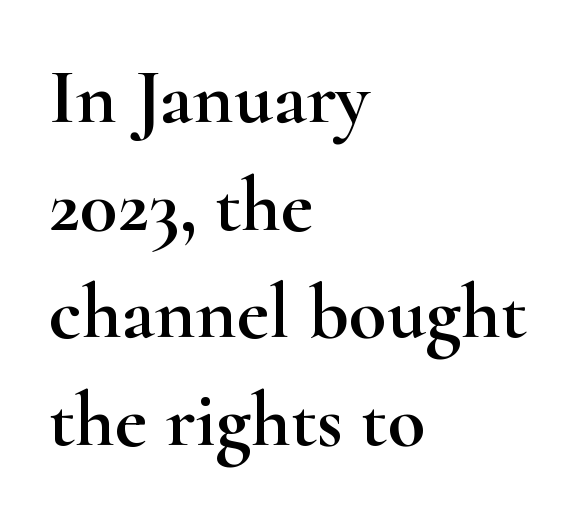
Character widths vary here, with narrow letters taking less room than wide ones. Quick note: interline space is typical. The typography opts for an upright posture over an oblique one. The specimen omits any rule beneath the text block's lines. This is serif lettering, the kind often seen in printed books. Nothing unusual about the tracking: characters are spaced as the font intends.
